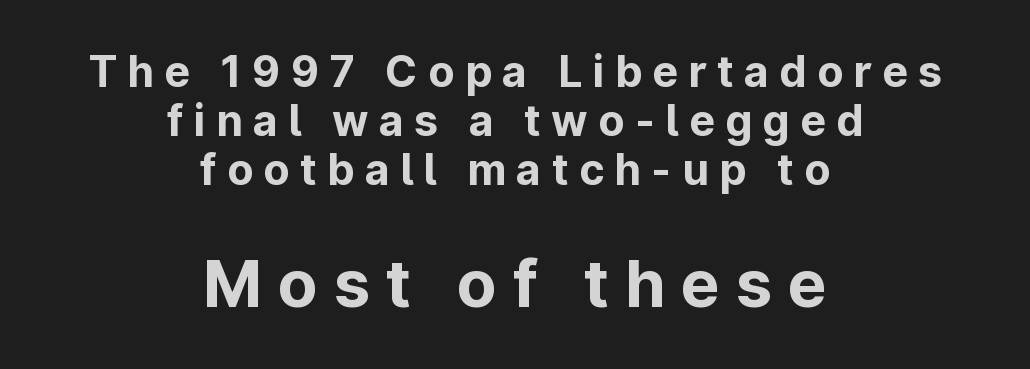
The rendering uses a bold face; every stroke is thick and dark. Spacing verdict: proportional, widths tailored to each character. The passage shown stacks its lines with hardly any gap. Leftover space on each line is divided equally before and after the words.
